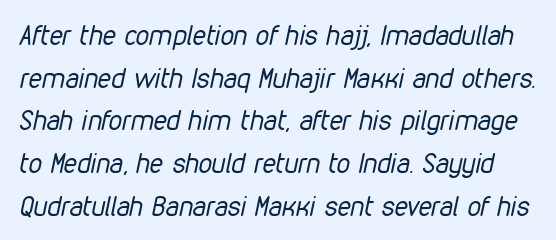
Glance below the letters and you will spot only blank space. The text carries the slant typical of an italic or oblique font. Caption: face not bold, strokes unweighted. Compared with typical paragraphs, the rows here are spaced about the same. A typesetter would call this zero additional tracking.
